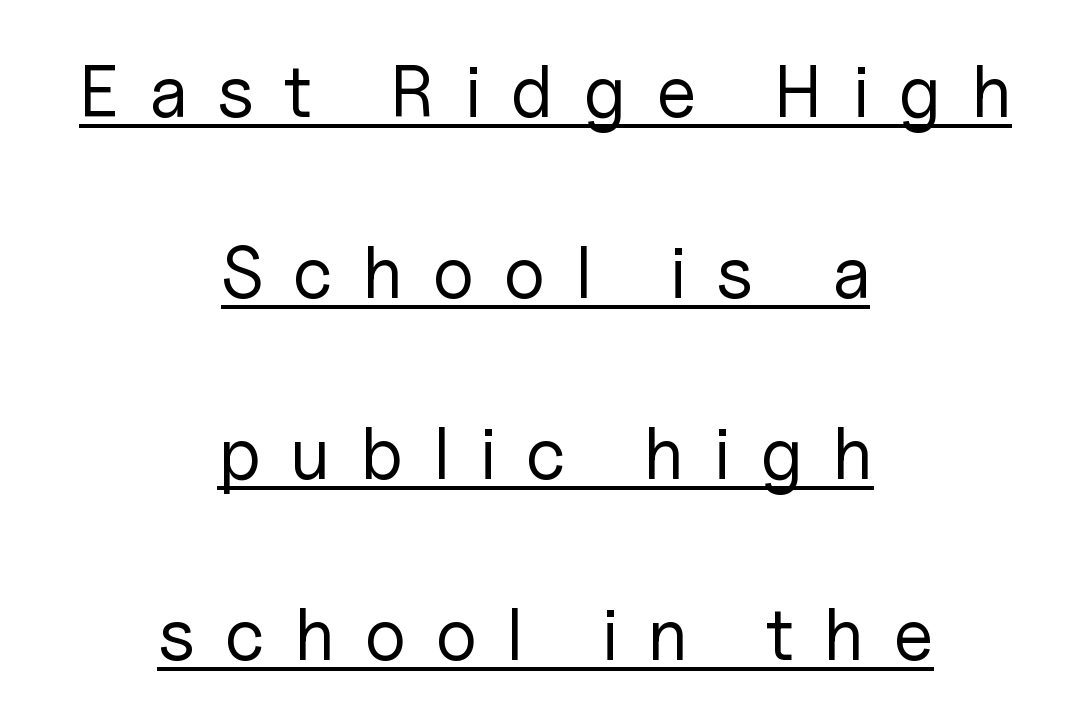
Is this a sans? Yes — the strokes have no serifs. A typesetter would call this proportional, since set widths differ per character. The lettering holds an erect, upright posture throughout. This sample uses expanded letter spacing, leaving extra air between glyphs.
